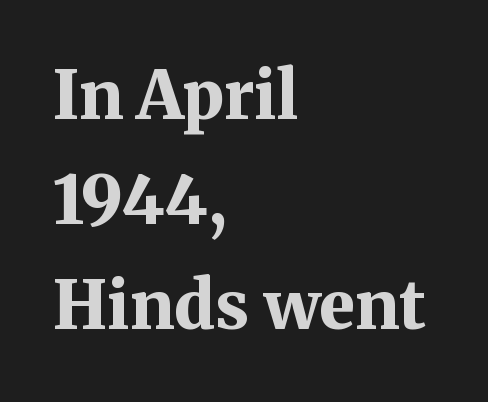
Q: Is the text bold? A: Yes.
Q: Is the text italic (slanted)? A: No, it is upright.
Q: Is the typeface a serif or a sans-serif typeface? A: Serif.
Q: Is the text underlined? A: No.
Q: How is the paragraph aligned? A: Left-aligned.
Q: Is the spacing between letters normal or unusually wide? A: Normal.
Q: Is the spacing between lines tight, normal or loose? A: Normal.
Q: Width (condensed, normal, or wide)? A: Normal.
Q: Stroke contrast? A: Medium.
Q: x-height? A: Medium.
Q: Monospaced? A: No.
